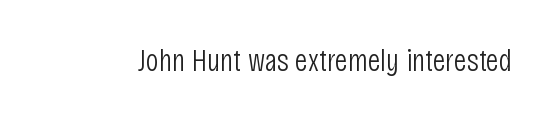
Italic: no, the glyphs are upright roman. Inter-character spacing is left at the font's built-in metrics. The passage shown is not bold in any degree. Quick note: underline off.
